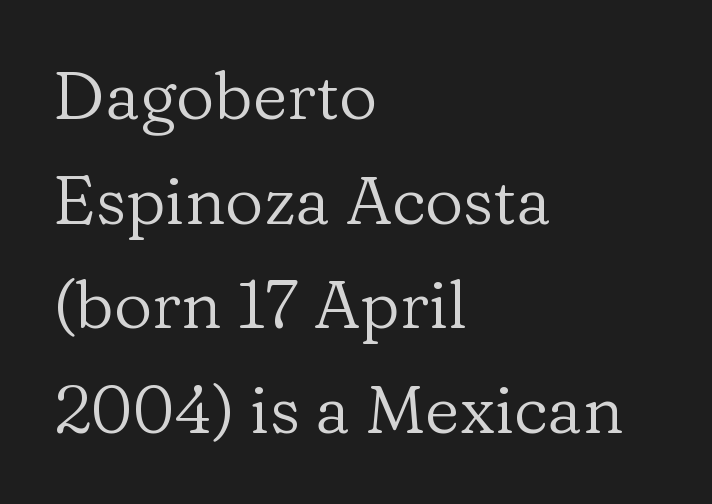
The image shows 67 px regular-weight serif type, upright; set left-aligned, normal line spacing (1.56x), normal letter spacing, not underlined; low stroke contrast and a medium x-height.
